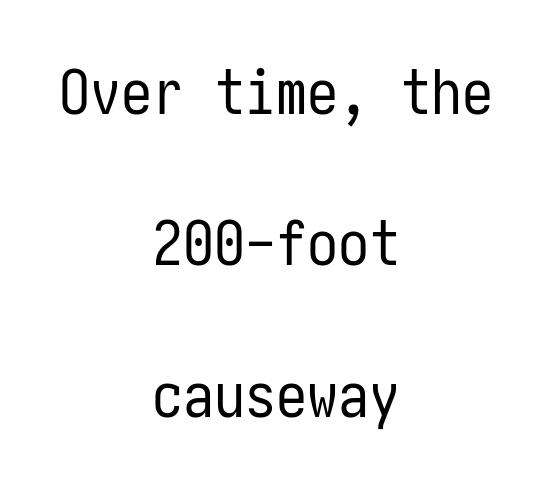
The image shows 62 px regular-weight, condensed sans-serif type, upright; set centered, loose line spacing (2.44x), normal letter spacing, not underlined; low stroke contrast and a medium x-height.
